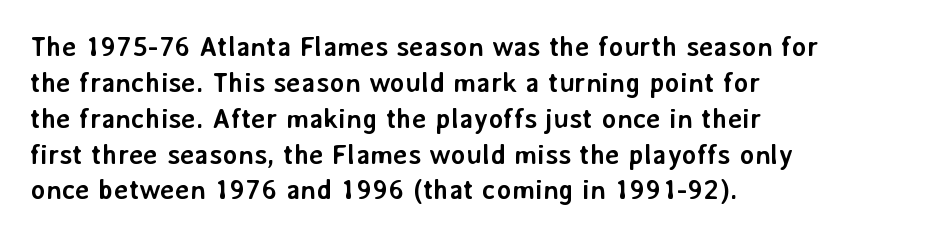
The passage shown is typeset with a sans-serif family. What's the leading like? Ordinary, nothing unusual. This sample has the flowing, uneven cadence of proportional lettering. Heft: maximum for text — a bold. The compositor pushed each line to the left boundary. The words here are not underlined.
